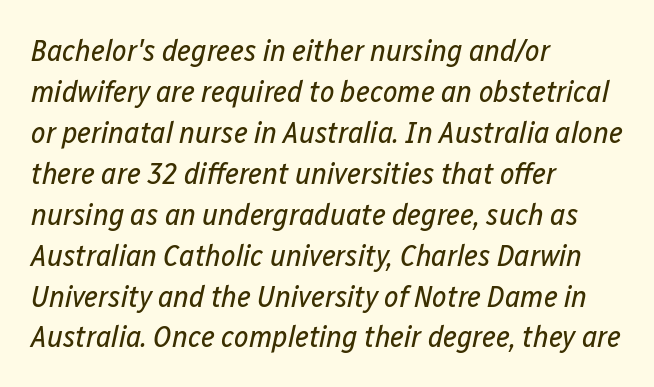
The gap between lines stays unmarked. The passage shown is typed in a proportional face where columns would drift. Compared with a centered layout, this one pins lines to the left instead. Quick note: interline space is typical.
